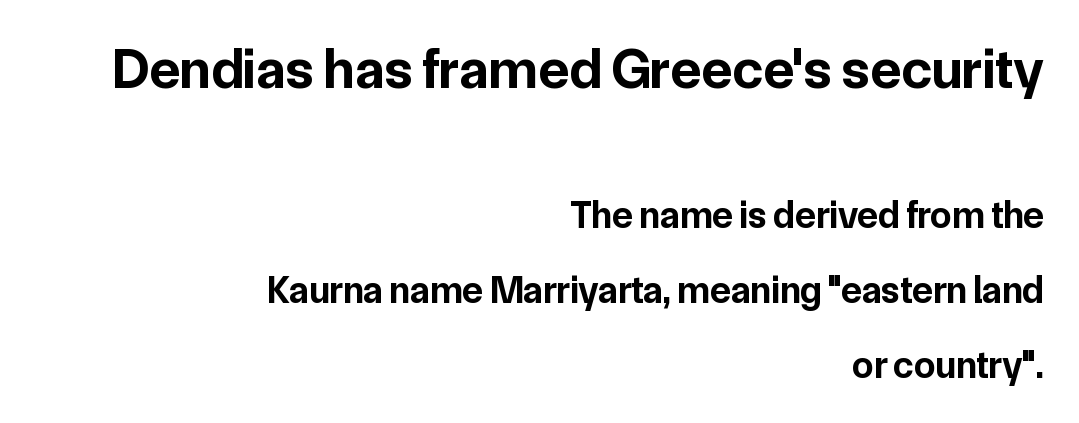
Q: Is the text bold? A: Yes.
Q: Is the text italic (slanted)? A: No, it is upright.
Q: Is the typeface a serif or a sans-serif typeface? A: Sans-serif.
Q: Is the text underlined? A: No.
Q: How is the paragraph aligned? A: Right-aligned.
Q: Is the spacing between letters normal or unusually wide? A: Normal.
Q: Is the spacing between lines tight, normal or loose? A: Loose.
Q: Which block of text is set in a larger size, the first (top) or the second (bottom)? A: The first (top) one.
Q: Width (condensed, normal, or wide)? A: Normal.
Q: Stroke contrast? A: Low.
Q: x-height? A: Medium.
Q: Monospaced? A: No.
